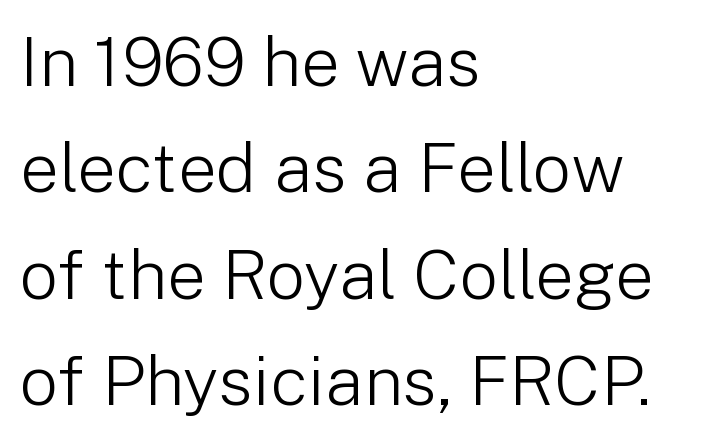
The image shows 69 px light sans-serif type, upright; set left-aligned, normal line spacing (1.54x), normal letter spacing, not underlined; low stroke contrast and a medium x-height.
